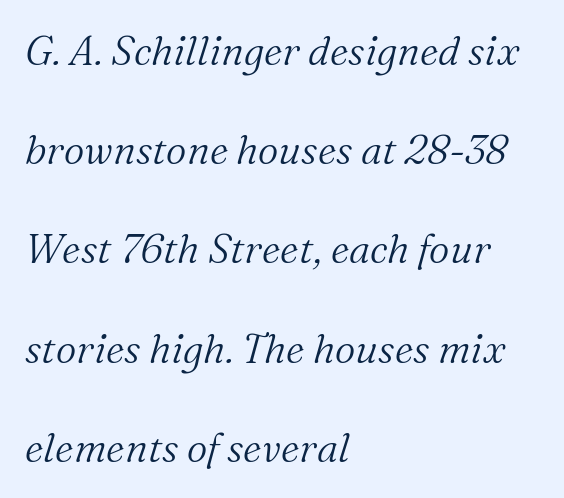
The rendering applies a slant to the glyphs. Caption: face not bold, strokes unweighted. Type style note: has serifs. Tracking value appears to be zero — textbook default spacing. If you drew a ruler down the left edge, every line would touch it.
